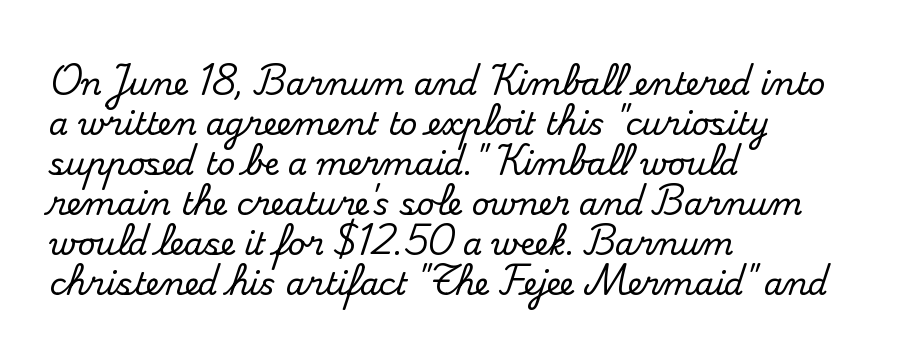
Nobody drew a line under any word here. The face used here is proportionally spaced, like ordinary book or web type. One glance says typical: line gaps are just what's usual.
